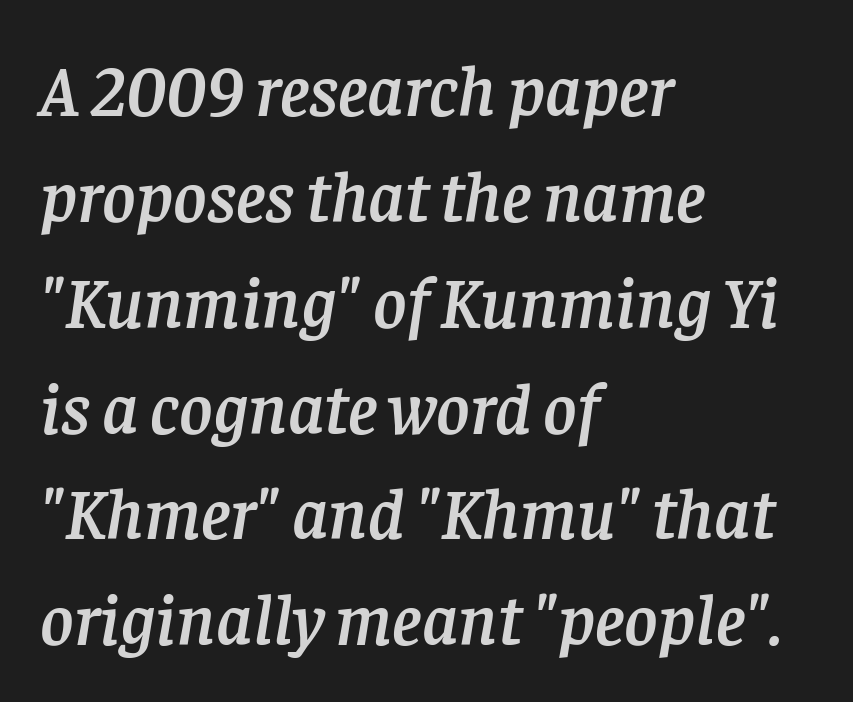
{"serif": "yes", "italic": "yes", "lean": "right", "slant_degrees": 8, "width": "normal", "stroke_contrast": "low", "x_height": "large", "monospaced": "no", "underline": "no", "align": "left", "line_spacing": "normal", "line_spacing_ratio": 1.47, "letter_spacing": "normal", "letter_spacing_em": 0.0, "glyph_px": 72}
